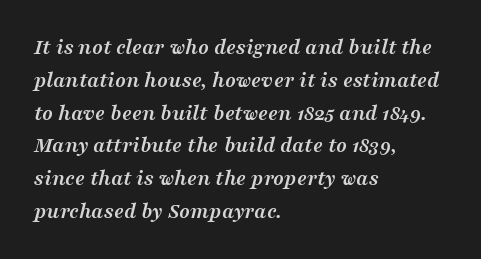
{"italic": "yes", "lean": "right", "slant_degrees": 16, "bold": "yes", "underline": "no", "align": "left", "line_spacing": "normal", "line_spacing_ratio": 1.49, "letter_spacing": "normal", "letter_spacing_em": 0.0, "glyph_px": 22}
